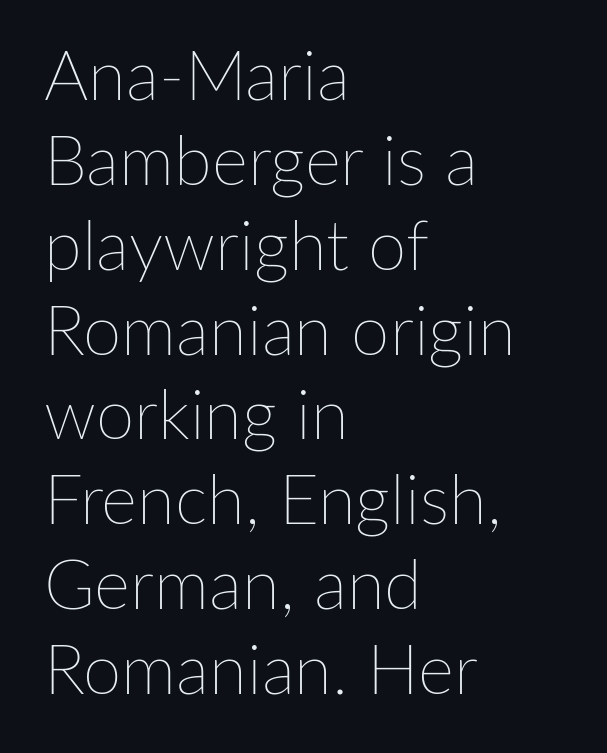
Q: Is the text bold? A: No.
Q: Is the text italic (slanted)? A: No, it is upright.
Q: Is the text underlined? A: No.
Q: How is the paragraph aligned? A: Left-aligned.
Q: Is the spacing between letters normal or unusually wide? A: Normal.
Q: Width (condensed, normal, or wide)? A: Normal.
Q: Stroke contrast? A: Low.
Q: x-height? A: Medium.
Q: Monospaced? A: No.
